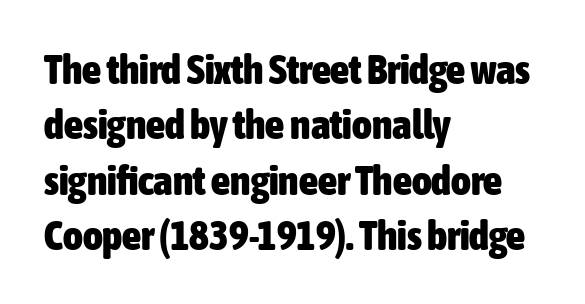
Q: Is the text bold? A: Yes.
Q: Is the text italic (slanted)? A: No, it is upright.
Q: Is the typeface a serif or a sans-serif typeface? A: Sans-serif.
Q: Is the text underlined? A: No.
Q: How is the paragraph aligned? A: Left-aligned.
Q: Is the spacing between letters normal or unusually wide? A: Normal.
Q: Is the spacing between lines tight, normal or loose? A: Normal.
Q: Width (condensed, normal, or wide)? A: Condensed.
Q: Stroke contrast? A: Low.
Q: x-height? A: Medium.
Q: Monospaced? A: No.
